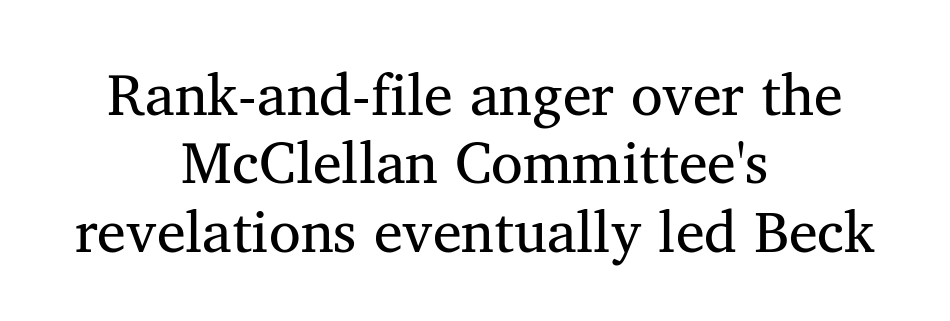
Q: Is the text bold? A: No.
Q: Is the typeface a serif or a sans-serif typeface? A: Serif.
Q: Is the text underlined? A: No.
Q: How is the paragraph aligned? A: Centered.
Q: Is the spacing between letters normal or unusually wide? A: Normal.
Q: Width (condensed, normal, or wide)? A: Normal.
Q: Stroke contrast? A: Medium.
Q: x-height? A: Medium.
Q: Monospaced? A: No.
